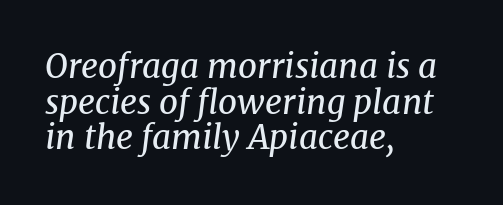
The image shows 33 px regular-weight serif type, italic (leaning right); set left-aligned, tight line spacing (1.08x), normal letter spacing, not underlined; medium stroke contrast and a medium x-height.
